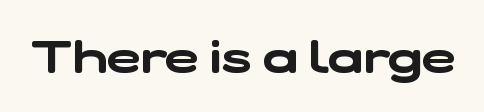
The image shows 46 px wide sans-serif type; set normal letter spacing, not underlined; low stroke contrast and a medium x-height.
